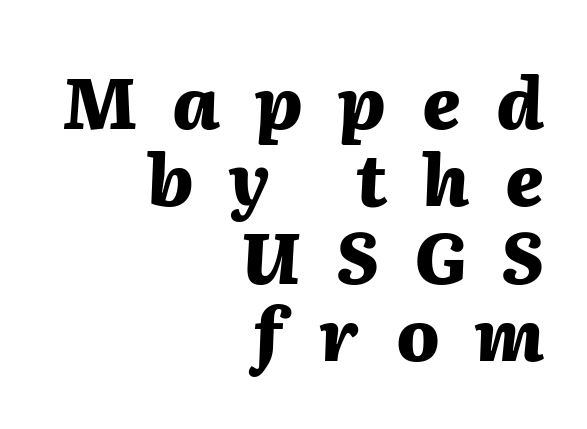
{"italic": "yes", "lean": "right", "slant_degrees": 2, "bold": "yes", "weight": "heavy", "width": "normal", "stroke_contrast": "medium", "x_height": "medium", "monospaced": "no", "underline": "no", "align": "right", "line_spacing": "tight", "line_spacing_ratio": 1.09, "letter_spacing": "wide", "letter_spacing_em": 0.5, "glyph_px": 71}
